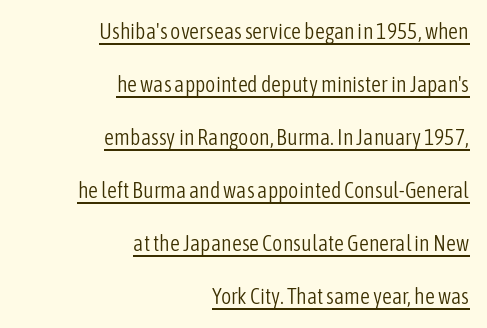
{"italic": "no", "bold": "no", "underline": "yes", "align": "right", "line_spacing": "loose", "line_spacing_ratio": 2.41, "letter_spacing": "normal", "letter_spacing_em": 0.0, "glyph_px": 22}
